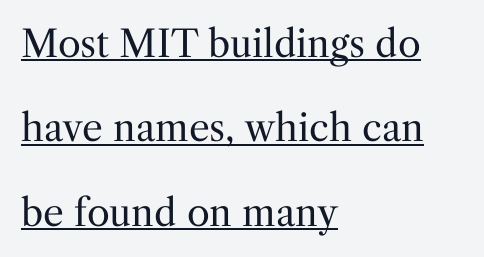
{"serif": "yes", "italic": "no", "bold": "no", "weight": "regular", "width": "normal", "stroke_contrast": "medium", "x_height": "medium", "monospaced": "no", "underline": "yes", "align": "left", "line_spacing": "loose", "line_spacing_ratio": 2.28, "letter_spacing": "normal", "letter_spacing_em": 0.0, "glyph_px": 37}
